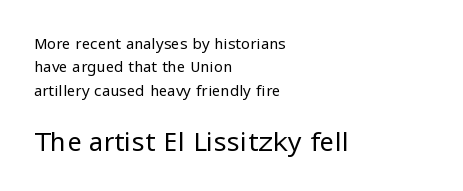
{"italic": "no", "bold": "no", "underline": "no", "align": "left", "line_spacing": "normal", "line_spacing_ratio": 1.56, "letter_spacing": "normal", "letter_spacing_em": 0.0, "larger_block": "second", "size_ratio": 1.73, "glyph_px": 26}
